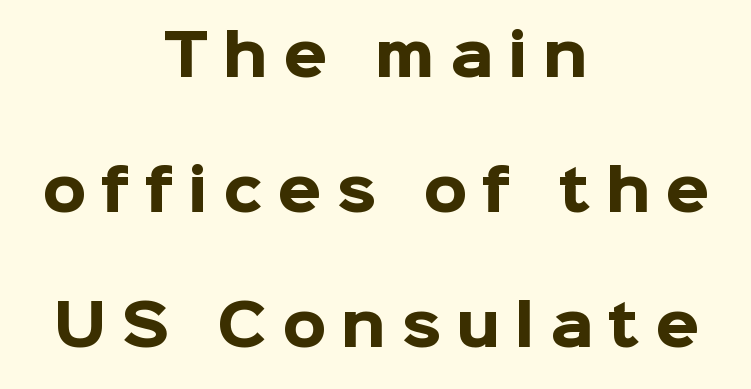
The face used here has the dense, thick strokes of a bold. Every row of glyphs is offset so its center matches the block's center. The strip under each line holds only bare page. Tracking value appears strongly positive — letters spread wide. Posture: vertical. This rendering employs a face without finishing strokes, i.e., a sans-serif.
